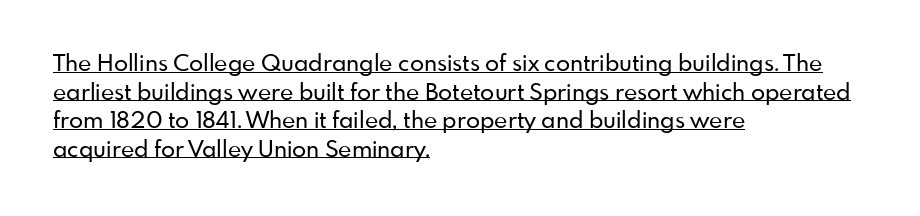
{"italic": "no", "underline": "yes", "align": "left", "line_spacing_ratio": 1.24, "letter_spacing": "normal", "letter_spacing_em": 0.0, "glyph_px": 23}
